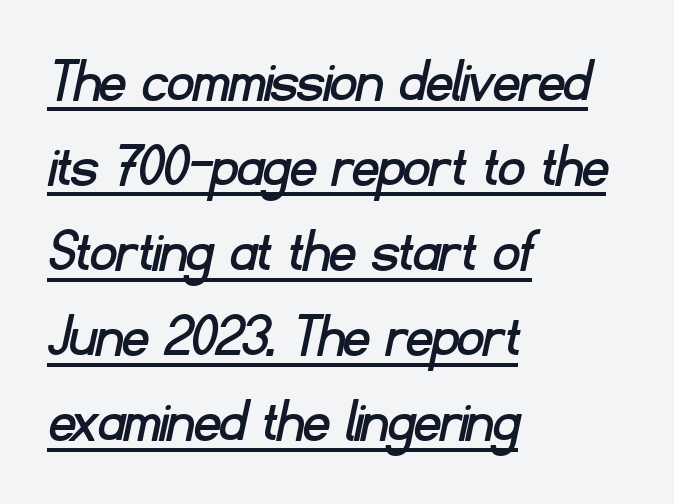
Q: Is the typeface a serif or a sans-serif typeface? A: Sans-serif.
Q: Is the text underlined? A: Yes.
Q: How is the paragraph aligned? A: Left-aligned.
Q: Is the spacing between letters normal or unusually wide? A: Normal.
Q: Is the spacing between lines tight, normal or loose? A: Normal.
Q: Width (condensed, normal, or wide)? A: Normal.
Q: Stroke contrast? A: Low.
Q: x-height? A: Small.
Q: Monospaced? A: No.
